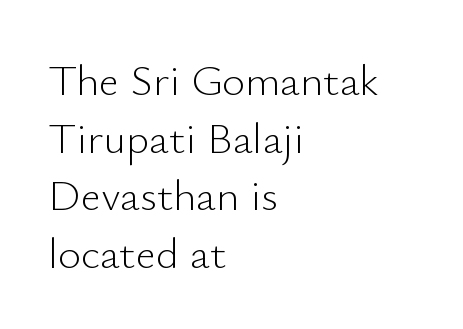
{"serif": "no", "italic": "no", "bold": "no", "weight": "light", "width": "normal", "stroke_contrast": "low", "x_height": "small", "monospaced": "no", "underline": "no", "align": "left", "line_spacing": "normal", "line_spacing_ratio": 1.31, "letter_spacing": "normal", "letter_spacing_em": 0.0, "glyph_px": 44}
